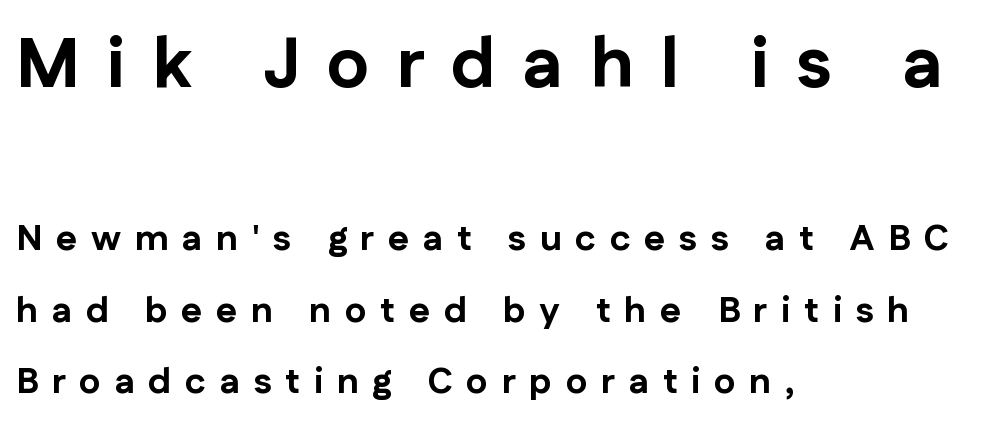
Bare-footed words on every line. The rendering uses a bold face; every stroke is thick and dark. The block sitting higher on the canvas is the one with enlarged characters. Each new line begins a long way beneath the previous one. Compared with typical body copy, the letter spacing here is much looser. When letters stand straight like this, we call the style roman or upright.
